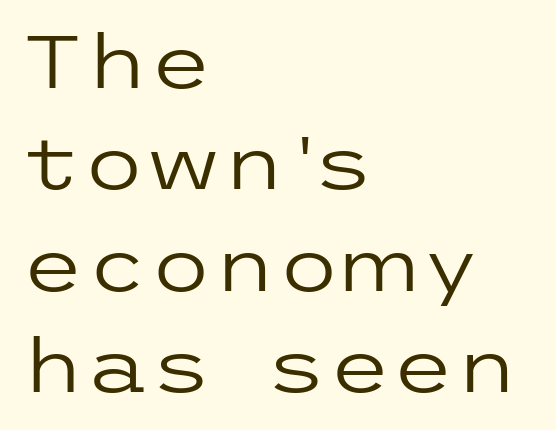
The image shows 73 px regular-weight, wide sans-serif type, upright; set left-aligned, normal line spacing (1.39x), normal letter spacing, not underlined; low stroke contrast and a medium x-height.
